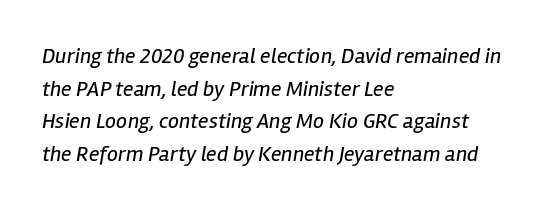
The image shows 22 px text type, italic (leaning right); set left-aligned, normal line spacing (1.48x), normal letter spacing, not underlined.
